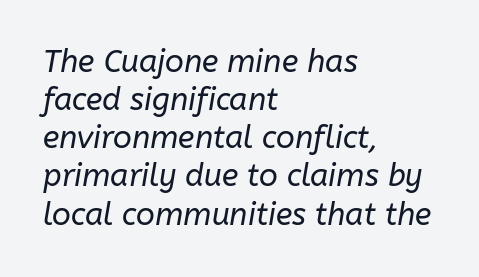
The image shows 31 px regular-weight type, italic (leaning right); set left-aligned, line spacing 1.23x, normal letter spacing, not underlined; low stroke contrast and a medium x-height.
